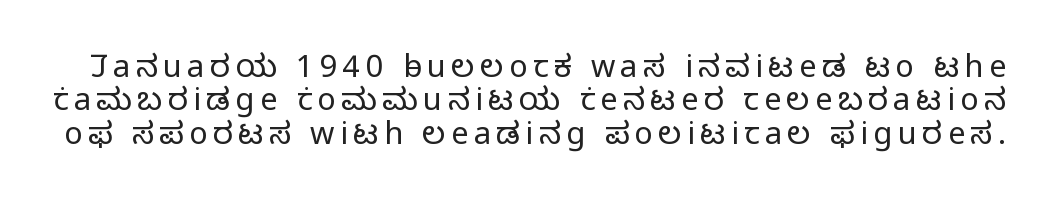
{"serif": "no", "italic": "no", "bold": "no", "weight": "light", "width": "normal", "stroke_contrast": "low", "x_height": "medium", "monospaced": "no", "underline": "no", "line_spacing": "tight", "line_spacing_ratio": 1.08, "glyph_px": 31}
